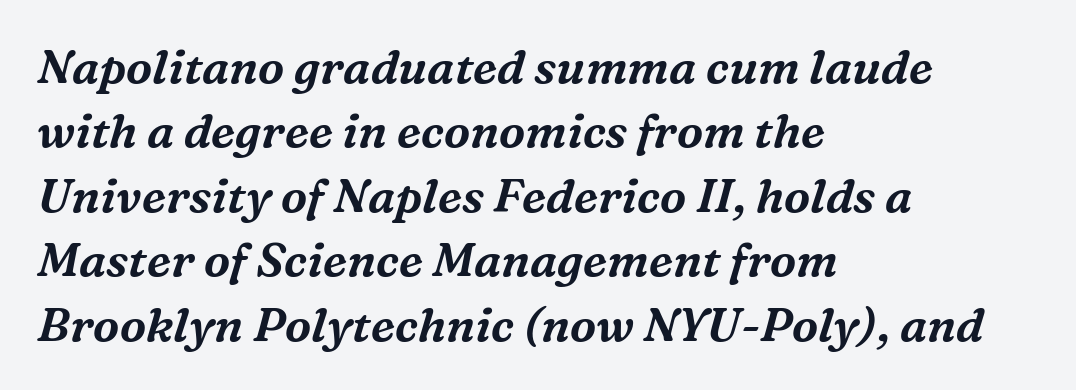
Q: Is the text italic (slanted)? A: Yes, it leans right by about 16 degrees.
Q: Is the typeface a serif or a sans-serif typeface? A: Serif.
Q: Is the text underlined? A: No.
Q: How is the paragraph aligned? A: Left-aligned.
Q: Is the spacing between letters normal or unusually wide? A: Normal.
Q: Is the spacing between lines tight, normal or loose? A: Normal.
Q: Width (condensed, normal, or wide)? A: Normal.
Q: Stroke contrast? A: Medium.
Q: x-height? A: Medium.
Q: Monospaced? A: No.
